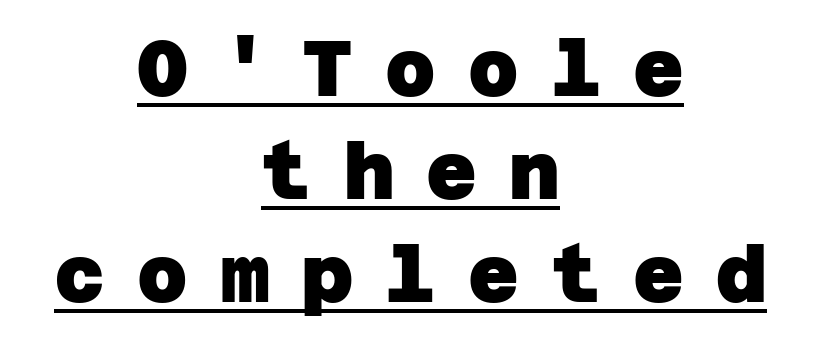
The image shows 78 px heavy sans-serif type; set centered, normal line spacing (1.32x), unusually wide letter spacing (+0.41 em), underlined; low stroke contrast and a large x-height.
